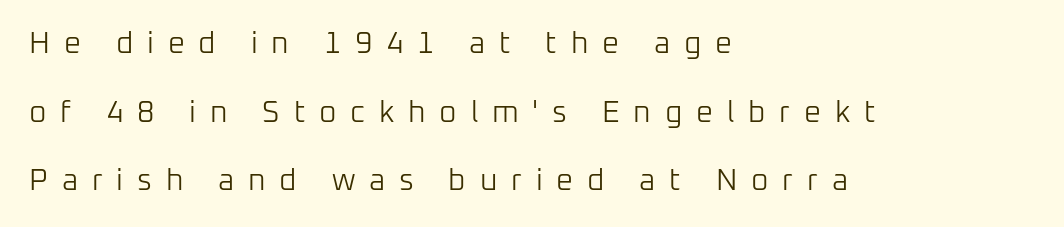
{"serif": "no", "italic": "no", "bold": "no", "weight": "light", "width": "normal", "stroke_contrast": "low", "x_height": "medium", "monospaced": "no", "underline": "no", "align": "left", "line_spacing": "loose", "line_spacing_ratio": 2.29, "letter_spacing": "wide", "letter_spacing_em": 0.46, "glyph_px": 30}
